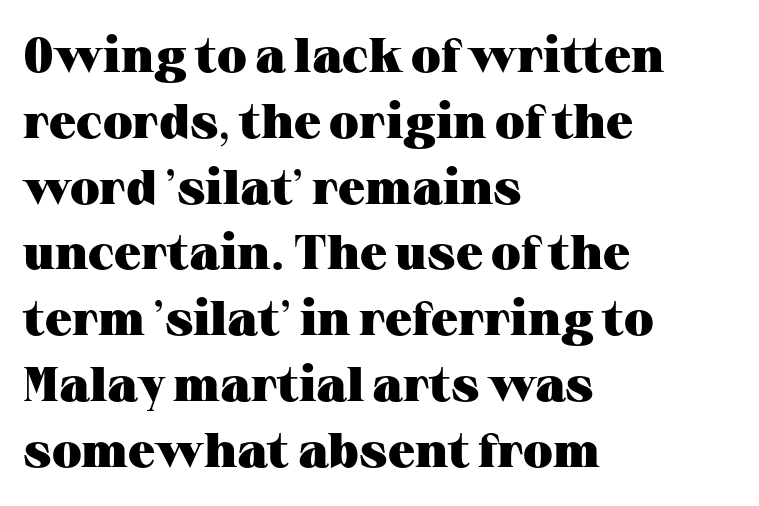
The image shows 48 px heavy, wide serif type, upright; set left-aligned, normal line spacing (1.37x), normal letter spacing, not underlined; medium stroke contrast and a medium x-height.
